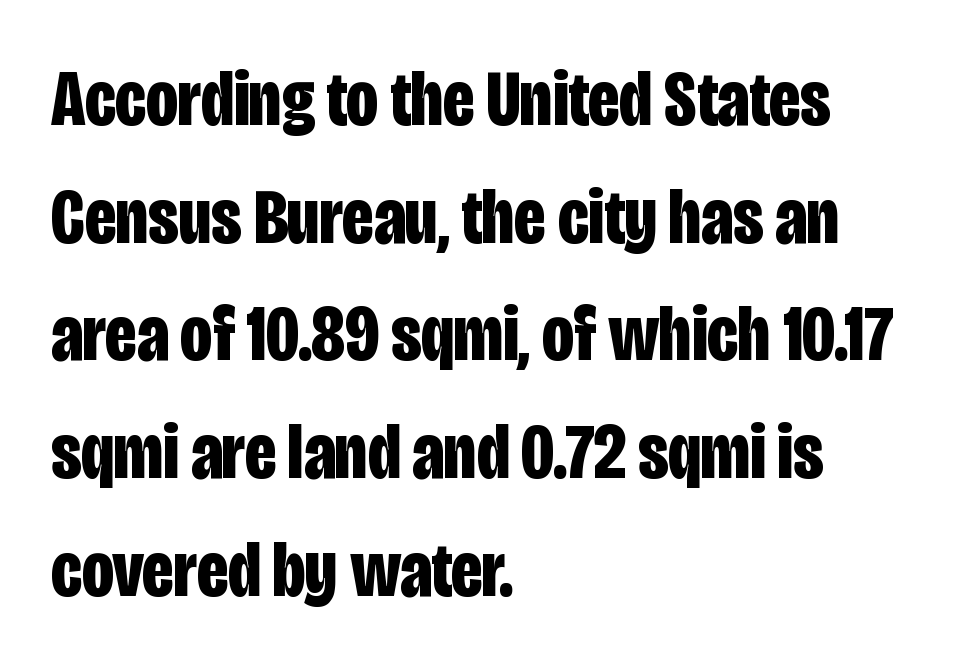
The image shows 79 px bold, condensed sans-serif type, upright; set left-aligned, normal line spacing (1.49x), normal letter spacing, not underlined; low stroke contrast and a large x-height.
